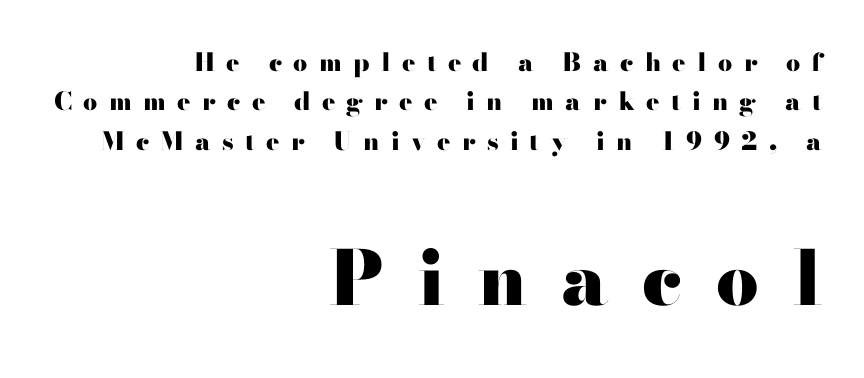
{"serif": "no", "italic": "no", "bold": "yes", "weight": "heavy", "width": "wide", "stroke_contrast": "high", "x_height": "small", "monospaced": "no", "underline": "no", "align": "right", "line_spacing": "normal", "line_spacing_ratio": 1.58, "letter_spacing": "wide", "letter_spacing_em": 0.45, "larger_block": "second", "size_ratio": 3.0, "glyph_px": 75}
